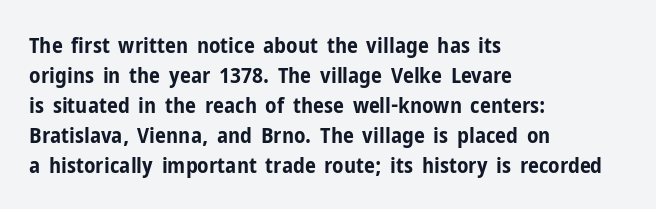
Italic: no, the glyphs are upright roman. Standard letterfit; no display-style spreading of the glyphs. Glance below the letters and you will spot only blank space. Its strokes are broad and dark, the hallmark of bold type.
